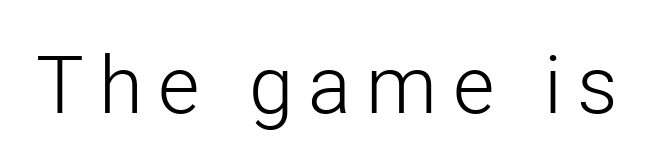
Q: Is the text bold? A: No.
Q: Is the text italic (slanted)? A: No, it is upright.
Q: Is the typeface a serif or a sans-serif typeface? A: Sans-serif.
Q: Is the text underlined? A: No.
Q: Width (condensed, normal, or wide)? A: Normal.
Q: Stroke contrast? A: Low.
Q: x-height? A: Medium.
Q: Monospaced? A: No.
